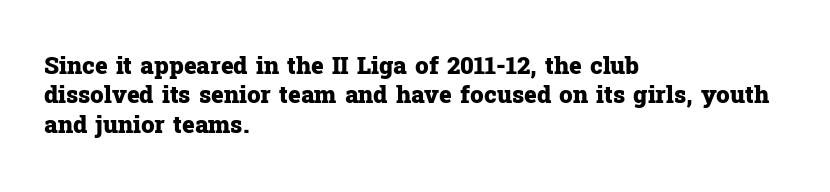
{"italic": "no", "bold": "yes", "underline": "no", "align": "left", "line_spacing_ratio": 1.22, "letter_spacing": "normal", "letter_spacing_em": 0.0, "glyph_px": 24}
